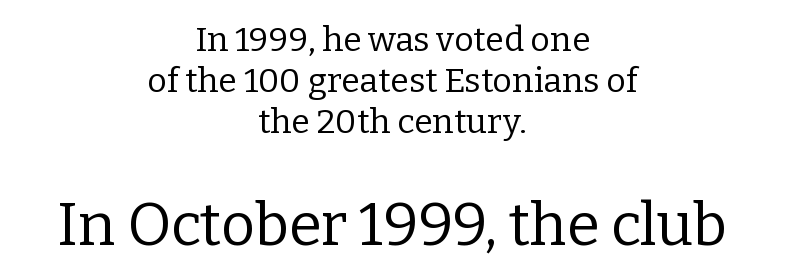
Letters have the restrained weight of plain body copy at most. Layout note: lines centered. Do the characters align in a grid? No, the font is proportional. The letters sit at their default tracking, neither squeezed nor spread. The passage shown begins with its smaller block and ends with its larger one. Font category for this specimen: serif.
